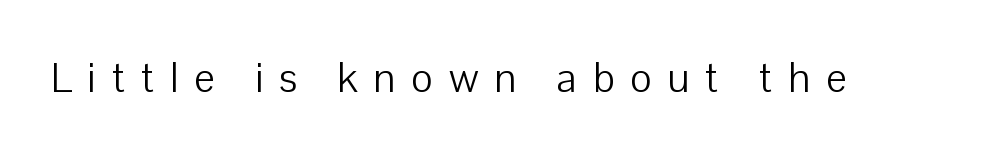
The image shows 41 px light sans-serif type, upright; set unusually wide letter spacing (+0.39 em), not underlined; low stroke contrast and a medium x-height.
